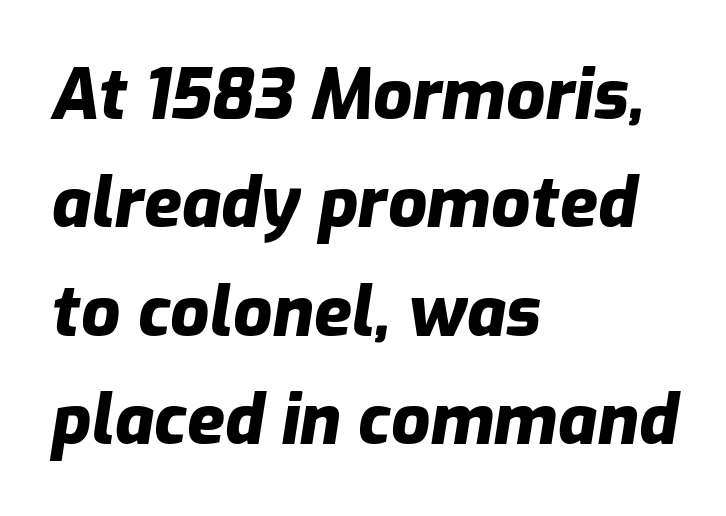
The image shows 69 px heavy type, italic (leaning right); set left-aligned, normal line spacing (1.57x), normal letter spacing, not underlined; low stroke contrast and a medium x-height.
